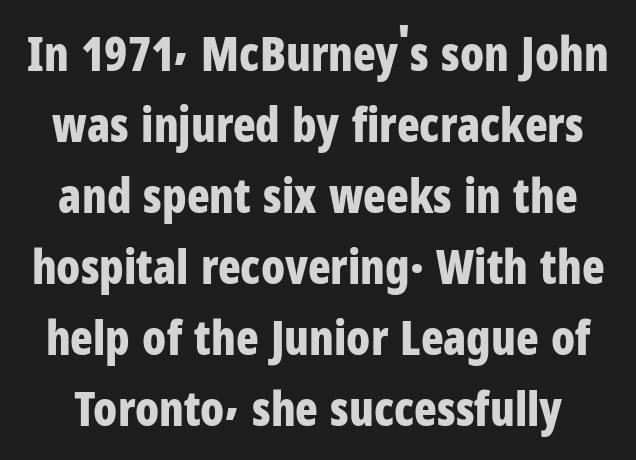
{"serif": "no", "italic": "no", "bold": "yes", "weight": "bold", "width": "condensed", "stroke_contrast": "low", "x_height": "medium", "monospaced": "no", "underline": "no", "line_spacing": "normal", "line_spacing_ratio": 1.51, "letter_spacing": "normal", "letter_spacing_em": 0.0, "glyph_px": 47}
